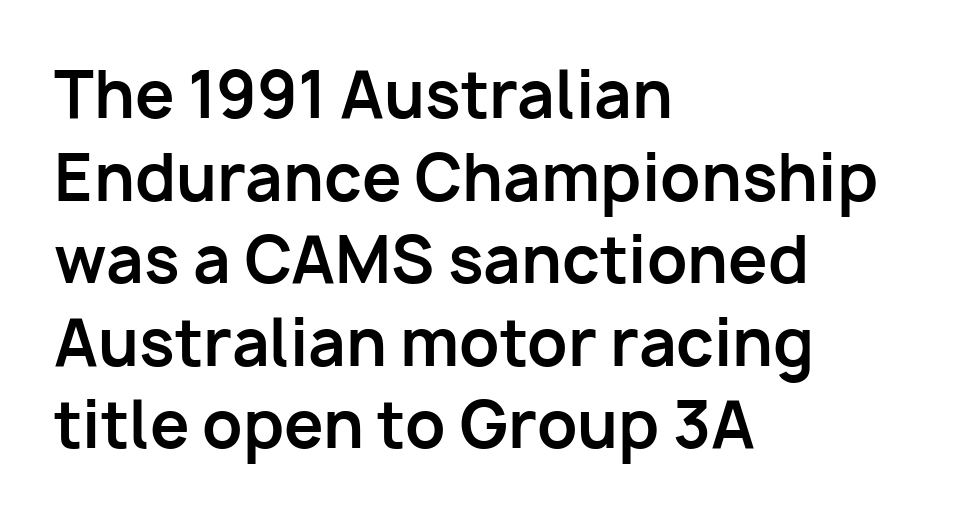
{"serif": "no", "italic": "no", "bold": "yes", "weight": "bold", "width": "normal", "stroke_contrast": "low", "x_height": "medium", "monospaced": "no", "underline": "no", "align": "left", "line_spacing": "normal", "line_spacing_ratio": 1.31, "letter_spacing": "normal", "letter_spacing_em": 0.0, "glyph_px": 63}
